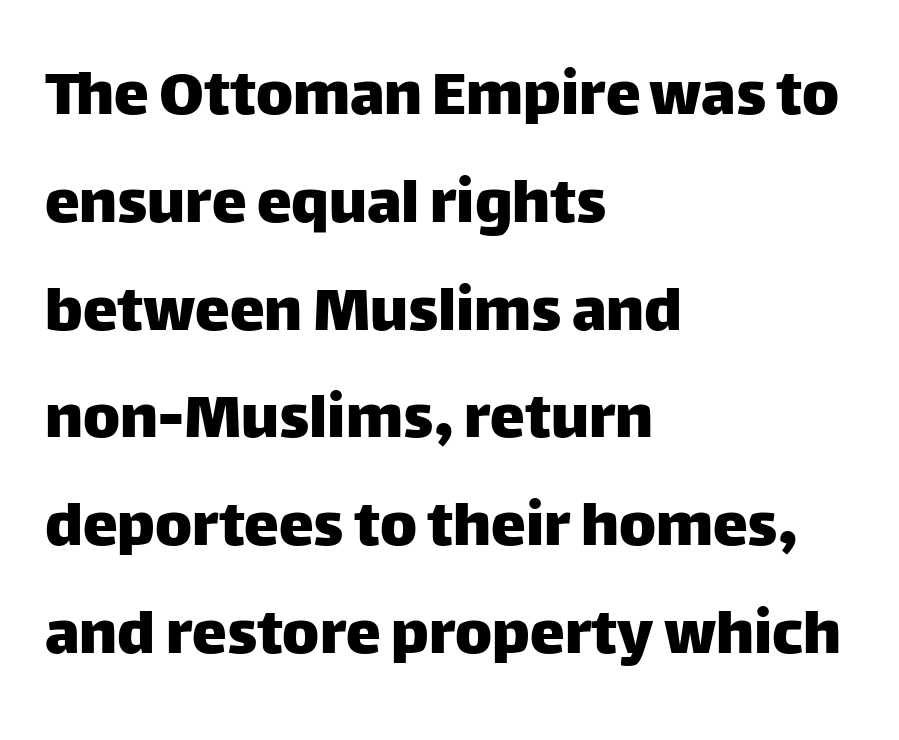
The image shows 70 px sans-serif type, upright; set left-aligned, normal line spacing (1.54x), normal letter spacing, not underlined; low stroke contrast and a large x-height.
